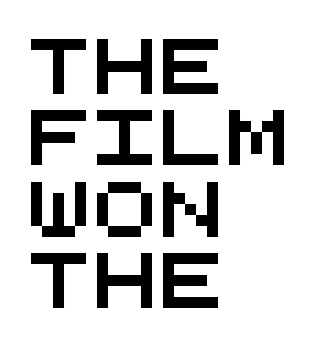
The image shows 55 px wide sans-serif type, monospaced; set left-aligned, normal line spacing (1.3x), normal letter spacing, not underlined; medium stroke contrast and a large x-height.
